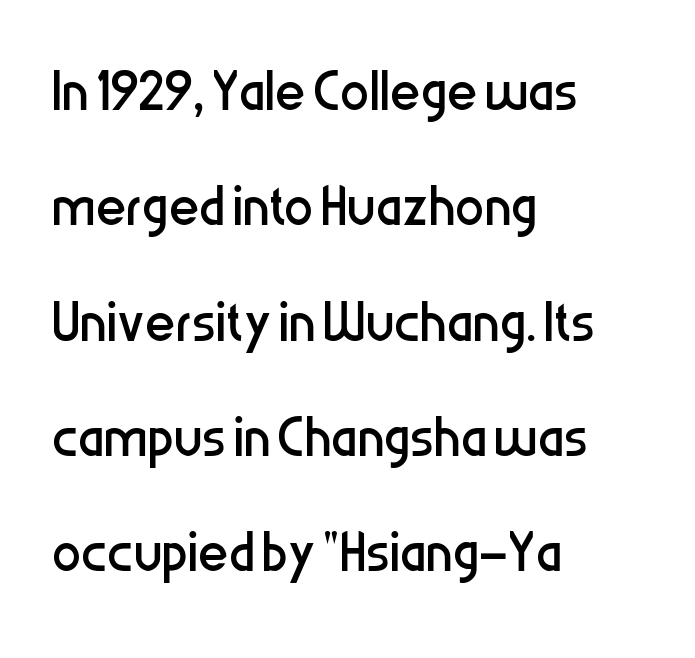
Check the space under the baseline: it is left empty. Nobody touched the tracking dial on this one. Stroke mass is kept to a normal reading level or below. Nope, not italic — everything's standing straight. The letters advance in unequal steps, a hallmark of proportional type. The typeface chosen for these lines omits serifs.
